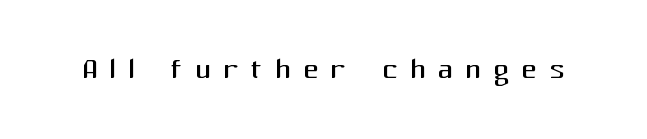
The image shows 40 px regular-weight sans-serif type, upright; set unusually wide letter spacing (+0.29 em), not underlined; medium stroke contrast and a medium x-height.
